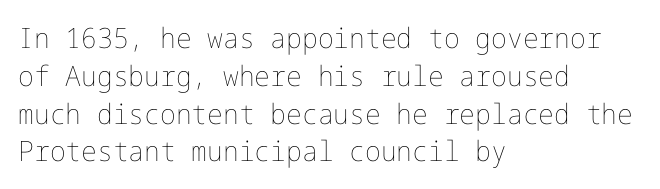
Q: Is the text bold? A: No.
Q: Is the text italic (slanted)? A: No, it is upright.
Q: Is the text underlined? A: No.
Q: How is the paragraph aligned? A: Left-aligned.
Q: Is the spacing between letters normal or unusually wide? A: Normal.
Q: Is the spacing between lines tight, normal or loose? A: Normal.
Q: Width (condensed, normal, or wide)? A: Normal.
Q: Stroke contrast? A: Low.
Q: x-height? A: Medium.
